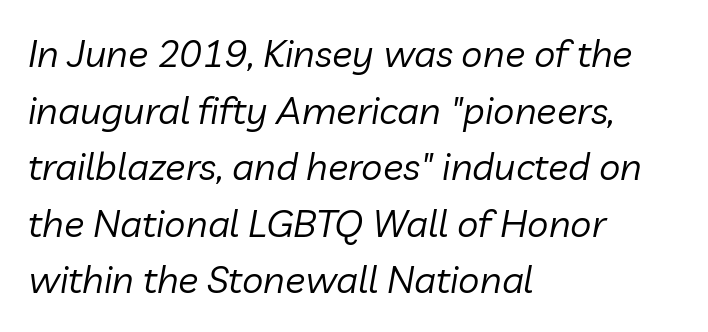
The image shows 38 px regular-weight type, italic (leaning right); set left-aligned, normal line spacing (1.49x), normal letter spacing, not underlined; low stroke contrast and a medium x-height.
